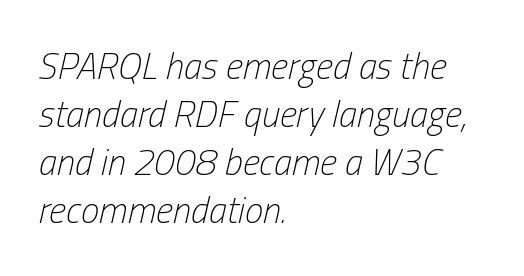
{"italic": "yes", "lean": "right", "slant_degrees": 13, "bold": "no", "weight": "light", "width": "condensed", "stroke_contrast": "low", "x_height": "medium", "monospaced": "no", "underline": "no", "align": "left", "line_spacing": "normal", "line_spacing_ratio": 1.3, "letter_spacing": "normal", "letter_spacing_em": 0.0, "glyph_px": 37}
